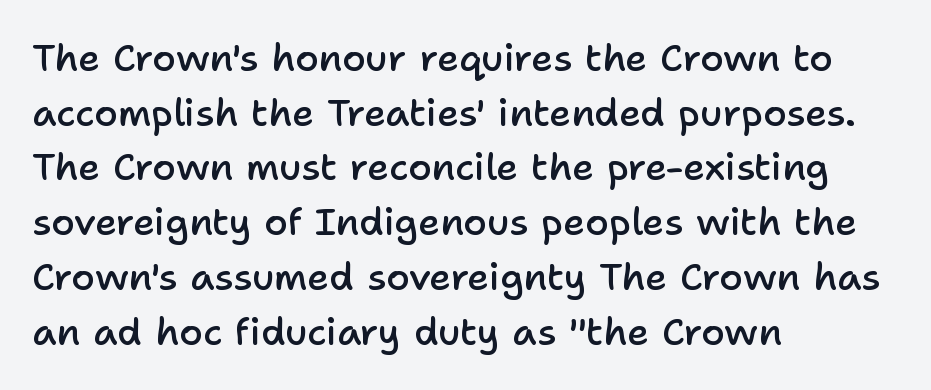
Nobody touched the tracking dial on this one. As a designer I'd log this as weight 600, semibold. Alignment: flush left. Style check: upright. Does the type have serifs? No, each stem ends abruptly.
